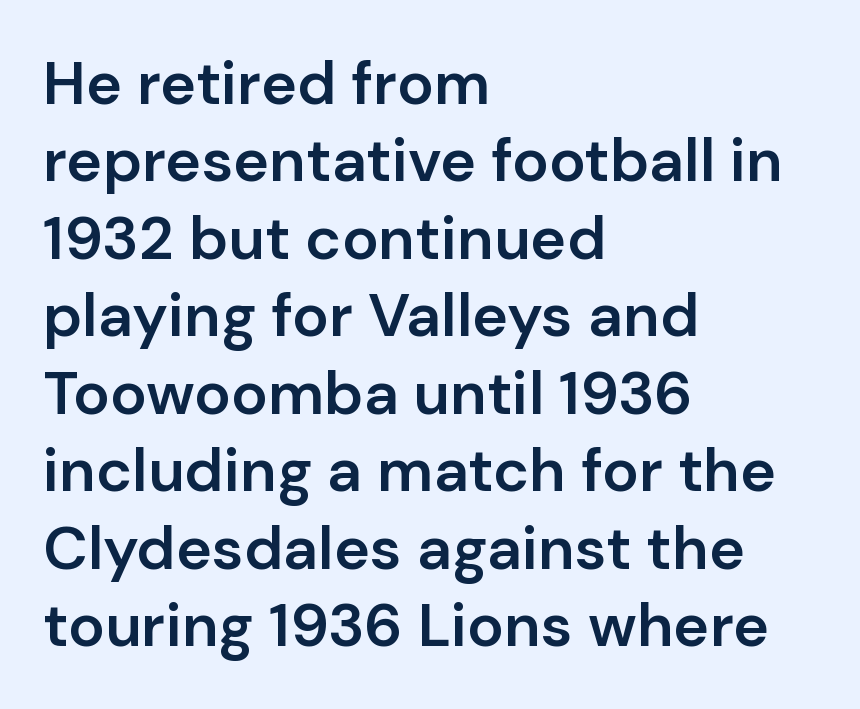
{"serif": "no", "italic": "no", "bold": "semi", "weight": "semibold", "width": "normal", "stroke_contrast": "low", "x_height": "medium", "monospaced": "no", "underline": "no", "align": "left", "line_spacing": "normal", "line_spacing_ratio": 1.27, "letter_spacing": "normal", "letter_spacing_em": 0.0, "glyph_px": 61}
